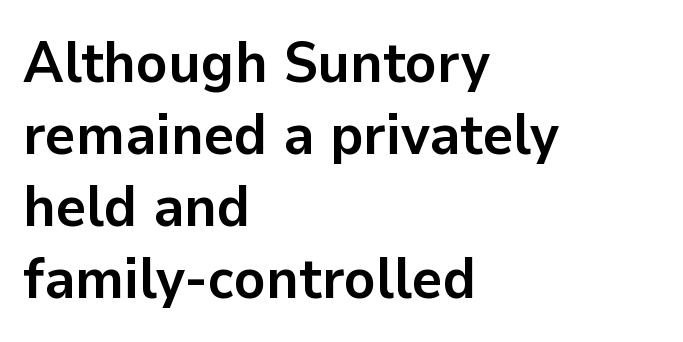
Q: Is the text bold? A: Yes.
Q: Is the text italic (slanted)? A: No, it is upright.
Q: Is the typeface a serif or a sans-serif typeface? A: Sans-serif.
Q: Is the text underlined? A: No.
Q: How is the paragraph aligned? A: Left-aligned.
Q: Is the spacing between letters normal or unusually wide? A: Normal.
Q: Width (condensed, normal, or wide)? A: Normal.
Q: Stroke contrast? A: Low.
Q: x-height? A: Medium.
Q: Monospaced? A: No.
